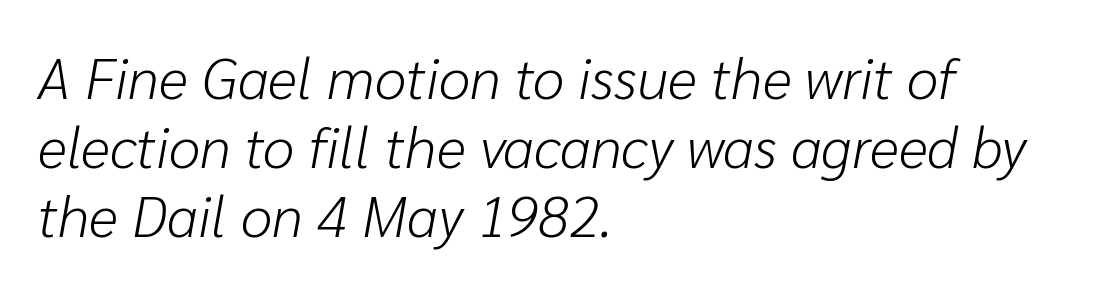
The image shows 57 px light type, italic (leaning right); set left-aligned, line spacing 1.21x, normal letter spacing, not underlined; low stroke contrast and a medium x-height.
